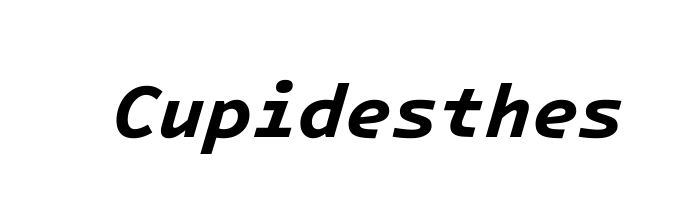
{"italic": "yes", "lean": "right", "slant_degrees": 16, "bold": "yes", "weight": "bold", "width": "normal", "stroke_contrast": "low", "x_height": "medium", "monospaced": "yes", "underline": "no", "letter_spacing": "normal", "letter_spacing_em": 0.0, "glyph_px": 76}
